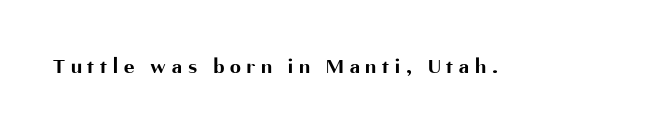
Letters rest on an invisible, unmarked baseline. Tracking here is generous; glyphs stand well apart from one another. When letters stand straight like this, we call the style roman or upright. A full-strength bold gives these letters their thick strokes.
